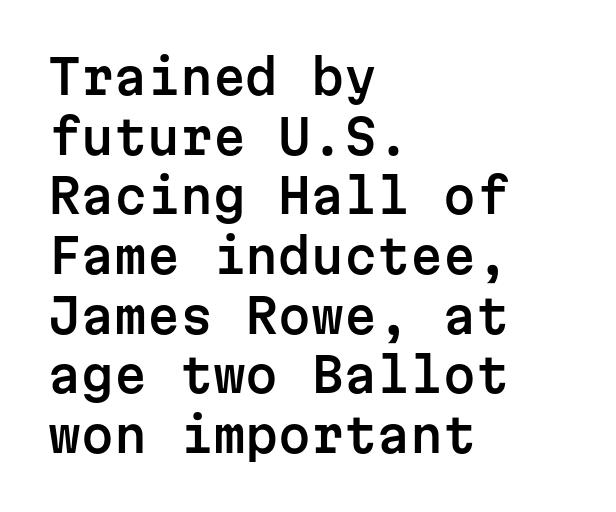
The image shows 47 px sans-serif type, upright, monospaced; set left-aligned, normal line spacing (1.27x), normal letter spacing, not underlined; low stroke contrast and a medium x-height.
